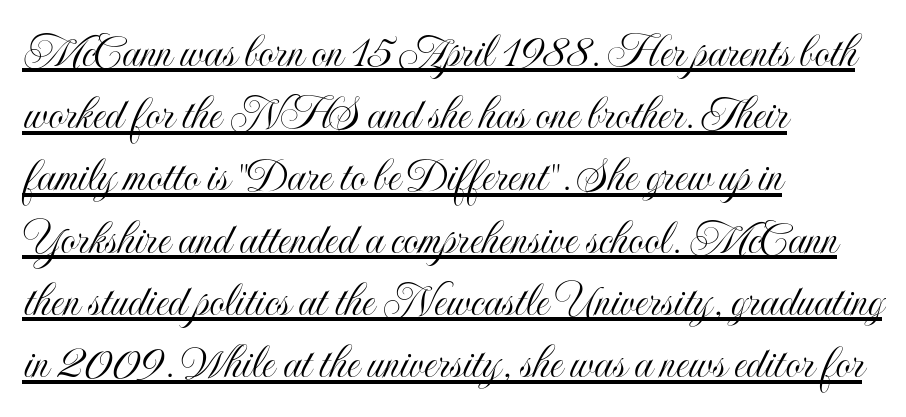
The image shows 49 px condensed type; set left-aligned, normal line spacing (1.27x), normal letter spacing, underlined; a small x-height.
